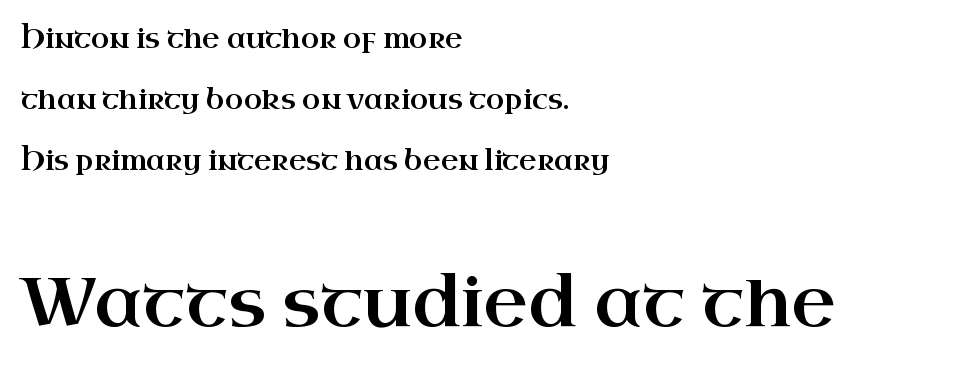
Q: Is the text italic (slanted)? A: No, it is upright.
Q: Is the typeface a serif or a sans-serif typeface? A: Serif.
Q: Is the text underlined? A: No.
Q: How is the paragraph aligned? A: Left-aligned.
Q: Is the spacing between letters normal or unusually wide? A: Normal.
Q: Is the spacing between lines tight, normal or loose? A: Loose.
Q: Which block of text is set in a larger size, the first (top) or the second (bottom)? A: The second (bottom) one.
Q: Width (condensed, normal, or wide)? A: Wide.
Q: Stroke contrast? A: High.
Q: x-height? A: Small.
Q: Monospaced? A: No.
